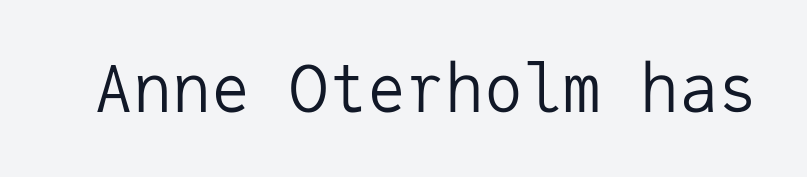
Q: Is the text bold? A: No.
Q: Is the text italic (slanted)? A: No, it is upright.
Q: Is the typeface a serif or a sans-serif typeface? A: Sans-serif.
Q: Is the text underlined? A: No.
Q: Is the spacing between letters normal or unusually wide? A: Normal.
Q: Width (condensed, normal, or wide)? A: Normal.
Q: Stroke contrast? A: Low.
Q: x-height? A: Medium.
Q: Monospaced? A: Yes.
